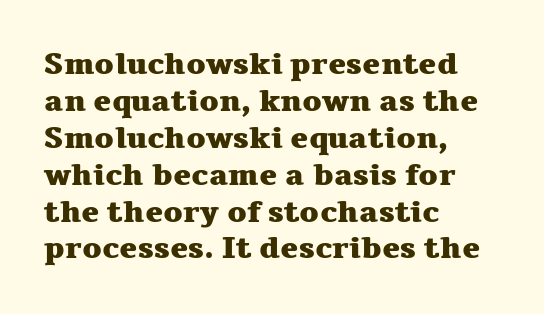
Think of a printed novel: that variable character pitch is what you see here. Stroke terminals: seriffed. Designer's note — italics off, roman on. The paragraph has a hard left edge and a soft right edge. Tracking here is standard; glyphs follow each other at the usual distance.
